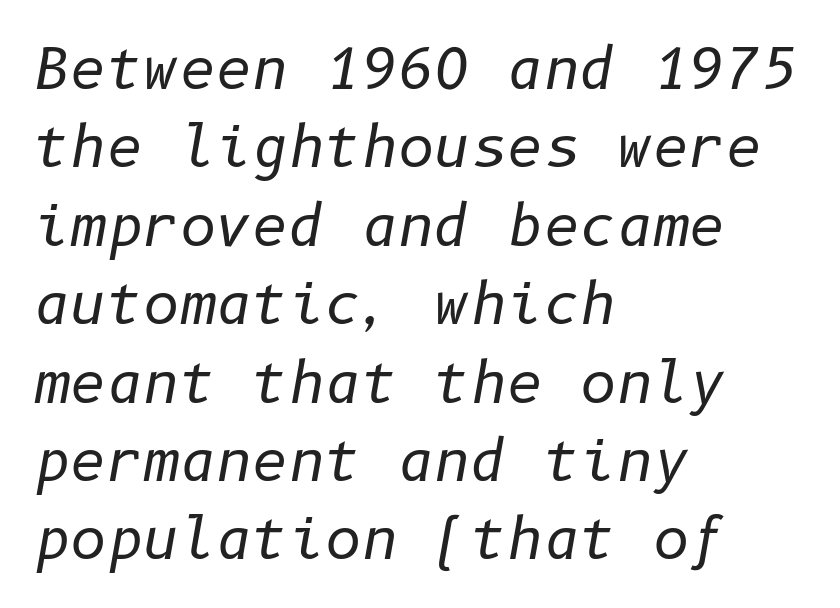
{"italic": "yes", "lean": "right", "slant_degrees": 10, "bold": "no", "weight": "regular", "width": "normal", "stroke_contrast": "low", "x_height": "medium", "underline": "no", "align": "left", "line_spacing": "normal", "line_spacing_ratio": 1.4, "letter_spacing": "normal", "letter_spacing_em": 0.0, "glyph_px": 56}
